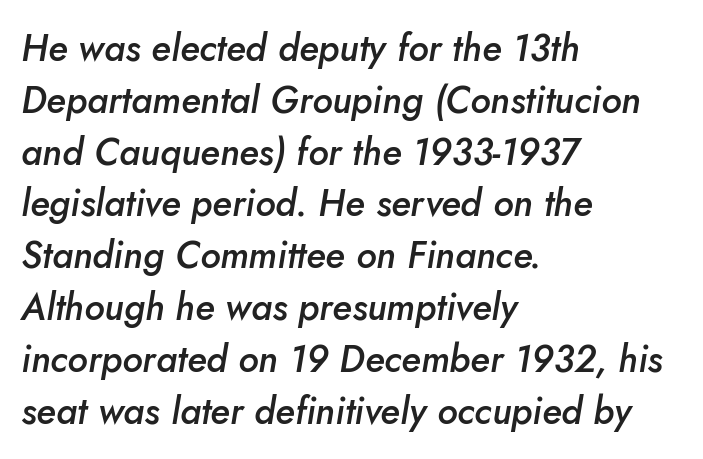
Q: Is the text bold? A: Semi-bold.
Q: Is the text italic (slanted)? A: Yes, it leans right by about 5 degrees.
Q: Is the text underlined? A: No.
Q: How is the paragraph aligned? A: Left-aligned.
Q: Is the spacing between letters normal or unusually wide? A: Normal.
Q: Is the spacing between lines tight, normal or loose? A: Normal.
Q: Width (condensed, normal, or wide)? A: Normal.
Q: Stroke contrast? A: Low.
Q: x-height? A: Small.
Q: Monospaced? A: No.
